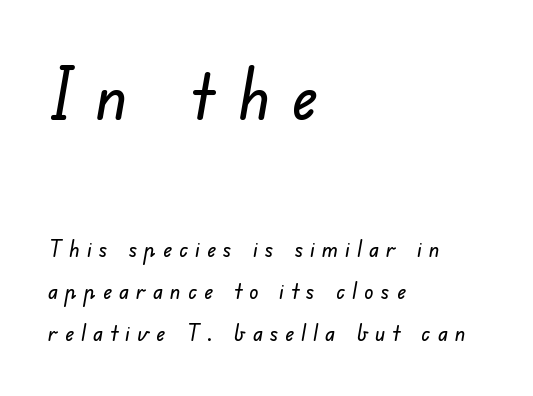
The image shows 70 px sans-serif type; set left-aligned, line spacing 1.84x, unusually wide letter spacing (+0.31 em), not underlined; the first (top) block is 3.04x larger; low stroke contrast and a small x-height.
